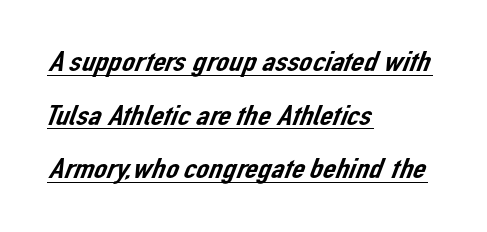
This sample has the flowing, uneven cadence of proportional lettering. Serif or sans? Sans — the stroke terminals are bare. In CSS terms this would be text-align: left. The letters sit at their default tracking, neither squeezed nor spread. Somebody hit Ctrl+U on this one — the words are underlined.
